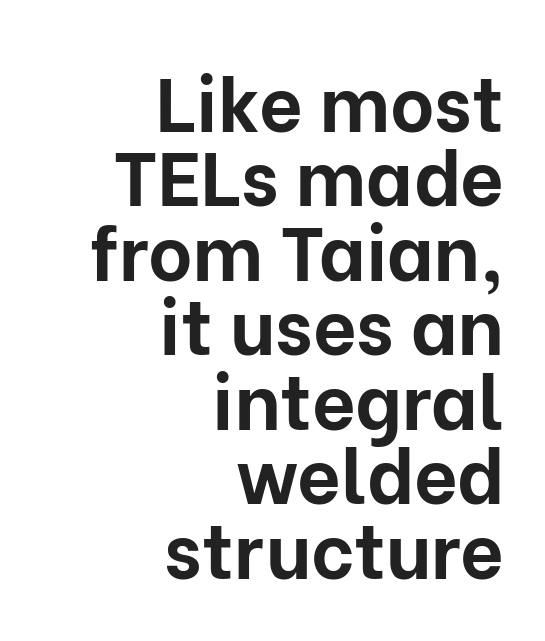
{"serif": "no", "italic": "no", "bold": "yes", "weight": "bold", "width": "normal", "stroke_contrast": "low", "x_height": "medium", "monospaced": "no", "underline": "no", "align": "right", "line_spacing": "tight", "line_spacing_ratio": 0.98, "letter_spacing": "normal", "letter_spacing_em": 0.0, "glyph_px": 76}
